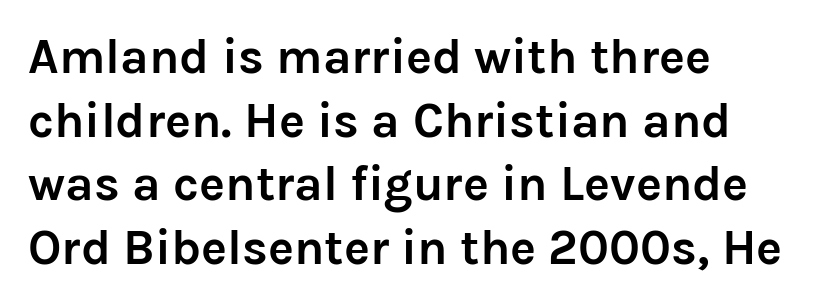
Q: Is the text bold? A: Yes.
Q: Is the text italic (slanted)? A: No, it is upright.
Q: Is the typeface a serif or a sans-serif typeface? A: Sans-serif.
Q: Is the text underlined? A: No.
Q: How is the paragraph aligned? A: Left-aligned.
Q: Is the spacing between letters normal or unusually wide? A: Normal.
Q: Is the spacing between lines tight, normal or loose? A: Normal.
Q: Width (condensed, normal, or wide)? A: Normal.
Q: Stroke contrast? A: Low.
Q: x-height? A: Medium.
Q: Monospaced? A: No.
